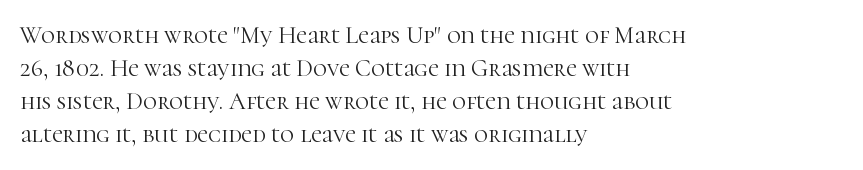
Horizontally, the lines are justified to the leading edge only. A roman cut, with each character standing at attention. The lines sit at an ordinary, default distance from one another. The font sits on the lighter half of the weight spectrum, regular included. Just letters on the line, the space beneath them empty. Standard letterfit; no display-style spreading of the glyphs.
